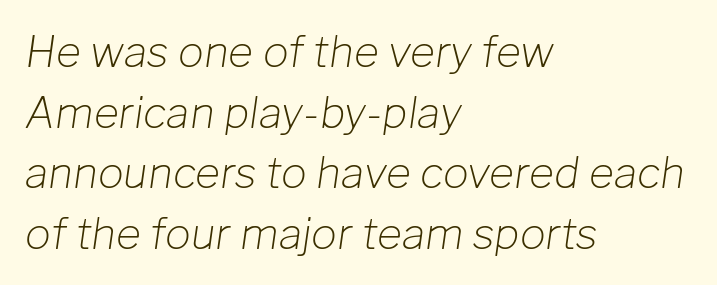
Q: Is the text bold? A: No.
Q: Is the text italic (slanted)? A: Yes, it leans right by about 8 degrees.
Q: Is the text underlined? A: No.
Q: How is the paragraph aligned? A: Left-aligned.
Q: Is the spacing between letters normal or unusually wide? A: Normal.
Q: Is the spacing between lines tight, normal or loose? A: Normal.
Q: Width (condensed, normal, or wide)? A: Normal.
Q: Stroke contrast? A: Low.
Q: x-height? A: Medium.
Q: Monospaced? A: No.
